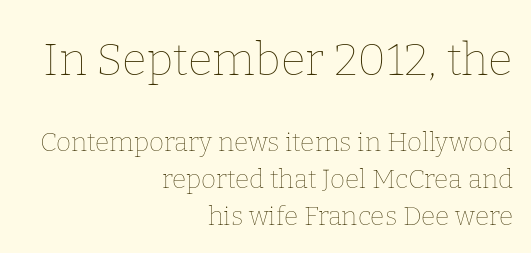
Q: Is the text bold? A: No.
Q: Is the text italic (slanted)? A: No, it is upright.
Q: Is the text underlined? A: No.
Q: How is the paragraph aligned? A: Right-aligned.
Q: Is the spacing between letters normal or unusually wide? A: Normal.
Q: Is the spacing between lines tight, normal or loose? A: Normal.
Q: Which block of text is set in a larger size, the first (top) or the second (bottom)? A: The first (top) one.
Q: Width (condensed, normal, or wide)? A: Normal.
Q: Stroke contrast? A: Low.
Q: x-height? A: Medium.
Q: Monospaced? A: No.
